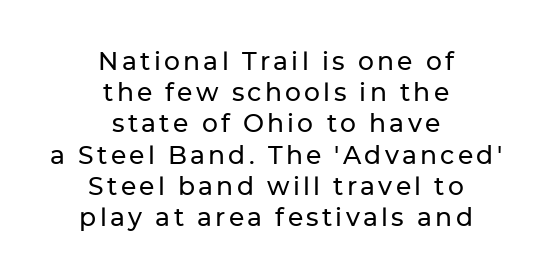
The image shows 25 px text type, upright; set centered, normal line spacing (1.25x), not underlined.
